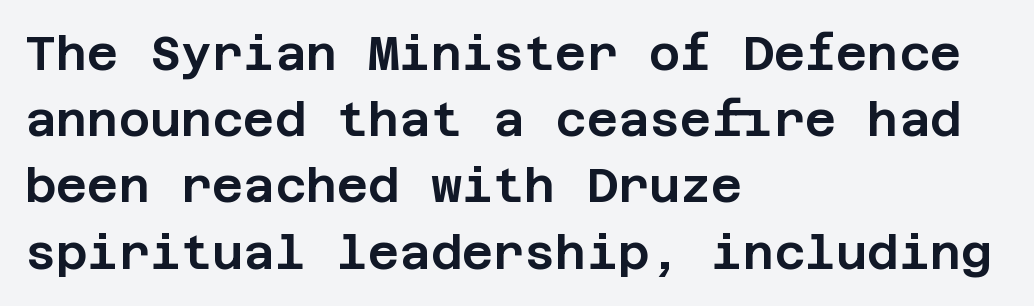
The image shows 48 px sans-serif type, upright; set left-aligned, normal line spacing (1.38x), normal letter spacing, not underlined; low stroke contrast and a large x-height.
